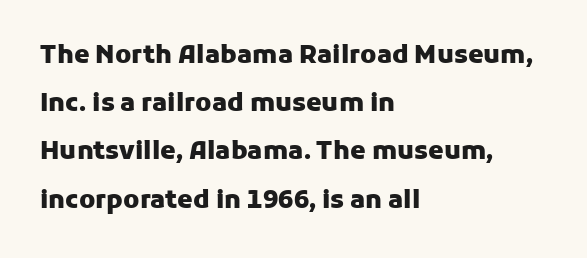
Q: Is the text bold? A: Yes.
Q: Is the text italic (slanted)? A: No, it is upright.
Q: Is the text underlined? A: No.
Q: How is the paragraph aligned? A: Left-aligned.
Q: Is the spacing between letters normal or unusually wide? A: Normal.
Q: Is the spacing between lines tight, normal or loose? A: Loose.
